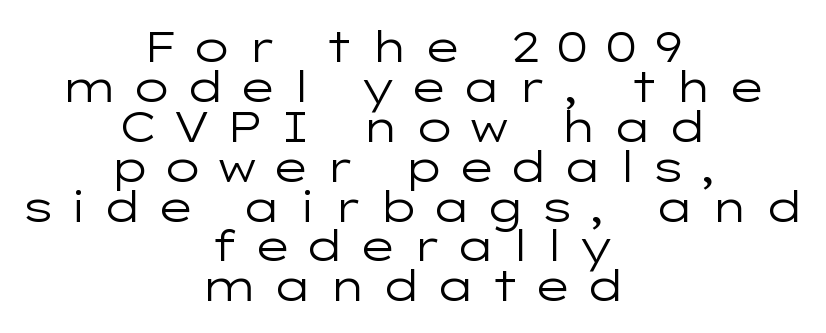
{"serif": "no", "italic": "no", "bold": "no", "weight": "regular", "width": "wide", "stroke_contrast": "low", "x_height": "medium", "monospaced": "no", "underline": "no", "align": "center", "line_spacing": "tight", "line_spacing_ratio": 0.95, "letter_spacing": "wide", "letter_spacing_em": 0.32, "glyph_px": 42}
